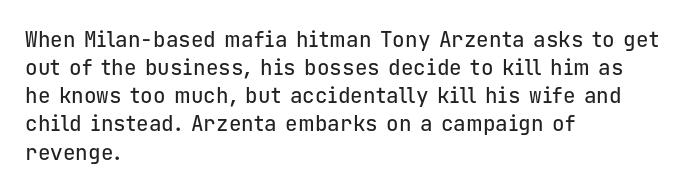
The image shows 21 px text type, upright; set left-aligned, normal line spacing (1.34x), normal letter spacing, not underlined.
